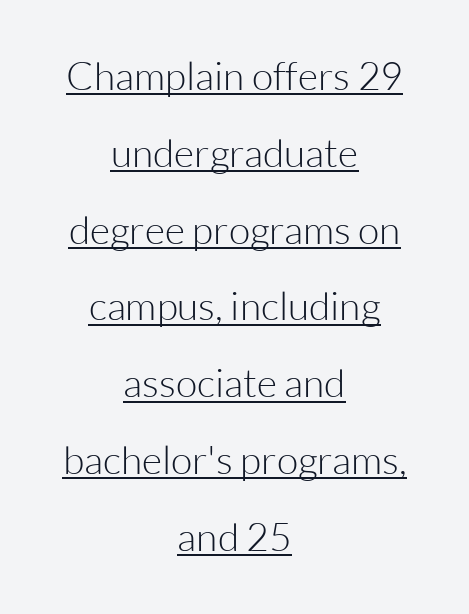
Vertical strokes here are truly vertical. The type is set solid horizontally, with unmodified tracking. Letters have the restrained weight of plain body copy at most. The leading is generous, giving the passage an open texture. You could not count columns in this text — the font is proportionally spaced.
